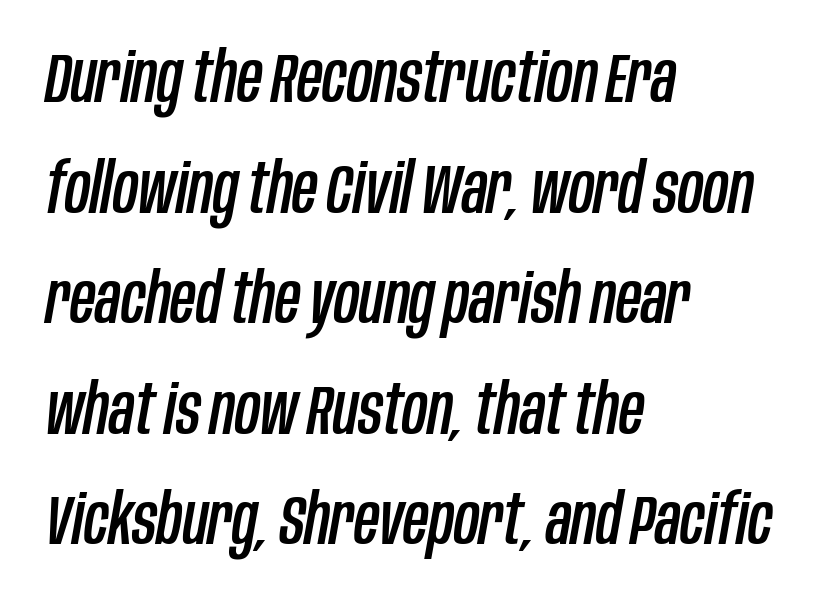
The image shows 70 px condensed type, italic (leaning right); set left-aligned, normal line spacing (1.58x), normal letter spacing, not underlined; low stroke contrast and a large x-height.
